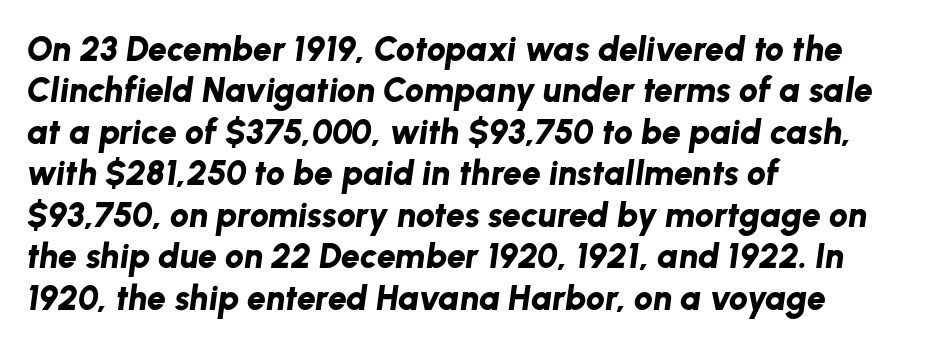
The image shows 34 px bold type, italic (leaning right); set left-aligned, line spacing 1.22x, normal letter spacing, not underlined; low stroke contrast and a medium x-height.
